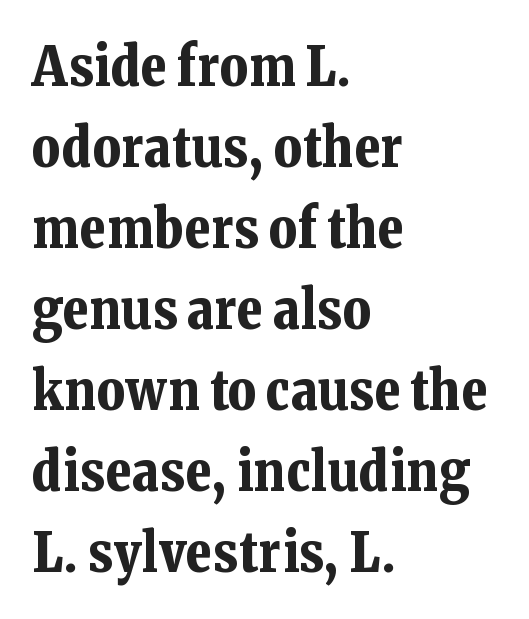
Nope, not italic — everything's standing straight. Typographically, this falls in the serif category. The rows are spaced the way most documents space them. This sample uses plain, unmodified letter spacing. I'd describe the lettering as bold — thick and assertive. Layout note: lines flush left.
